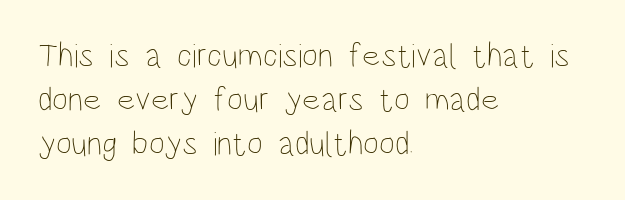
Q: Is the text bold? A: No.
Q: Is the text italic (slanted)? A: No, it is upright.
Q: Is the text underlined? A: No.
Q: How is the paragraph aligned? A: Left-aligned.
Q: Is the spacing between letters normal or unusually wide? A: Normal.
Q: Is the spacing between lines tight, normal or loose? A: Normal.
Q: Width (condensed, normal, or wide)? A: Condensed.
Q: Stroke contrast? A: Low.
Q: x-height? A: Large.
Q: Monospaced? A: No.
